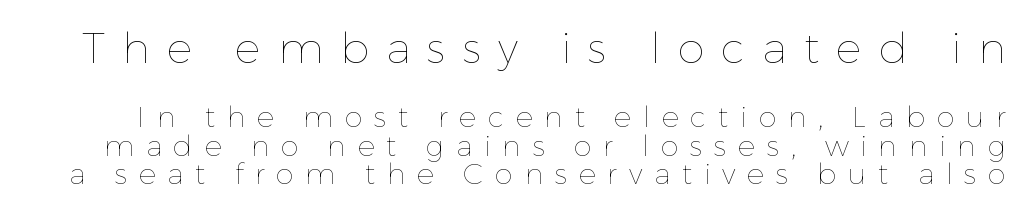
{"italic": "no", "bold": "no", "weight": "thin", "width": "normal", "stroke_contrast": "low", "x_height": "medium", "monospaced": "no", "underline": "no", "line_spacing": "tight", "line_spacing_ratio": 0.99, "letter_spacing": "wide", "letter_spacing_em": 0.4, "larger_block": "first", "size_ratio": 1.48, "glyph_px": 43}
